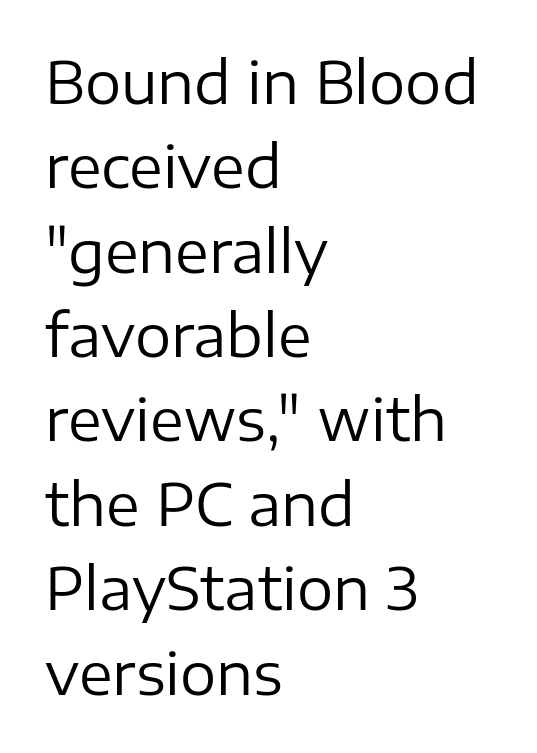
The face used here is rendered with its standard letterfit. Unmarked baselines from the first word to the last. You can tell it's not italic because the verticals are truly vertical. The font family rendered here belongs to the sans-serif group.
